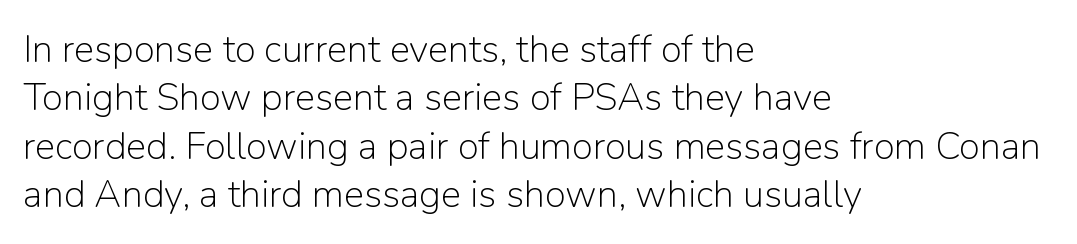
{"serif": "no", "italic": "no", "bold": "no", "weight": "light", "width": "normal", "stroke_contrast": "low", "x_height": "medium", "monospaced": "no", "underline": "no", "align": "left", "line_spacing": "normal", "line_spacing_ratio": 1.27, "letter_spacing": "normal", "letter_spacing_em": 0.0, "glyph_px": 38}
